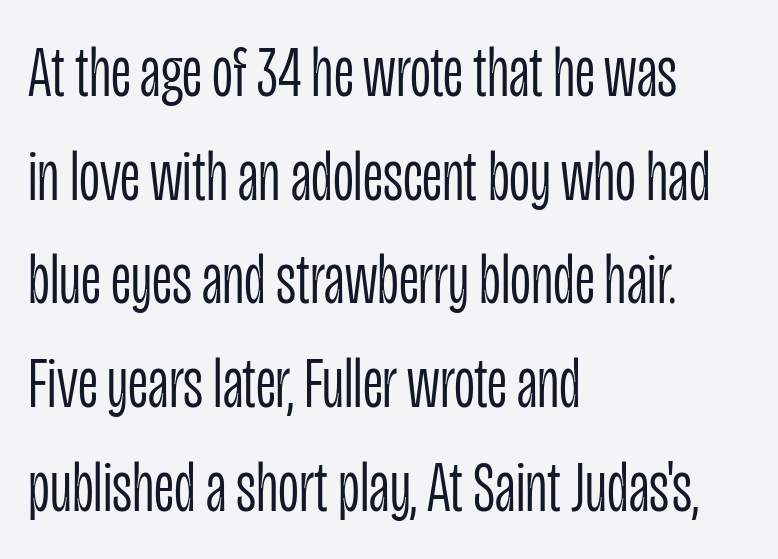
Q: Is the text bold? A: No.
Q: Is the text italic (slanted)? A: No, it is upright.
Q: Is the typeface a serif or a sans-serif typeface? A: Sans-serif.
Q: Is the text underlined? A: No.
Q: How is the paragraph aligned? A: Left-aligned.
Q: Is the spacing between letters normal or unusually wide? A: Normal.
Q: Is the spacing between lines tight, normal or loose? A: Normal.
Q: Width (condensed, normal, or wide)? A: Condensed.
Q: Stroke contrast? A: Low.
Q: x-height? A: Large.
Q: Monospaced? A: No.
